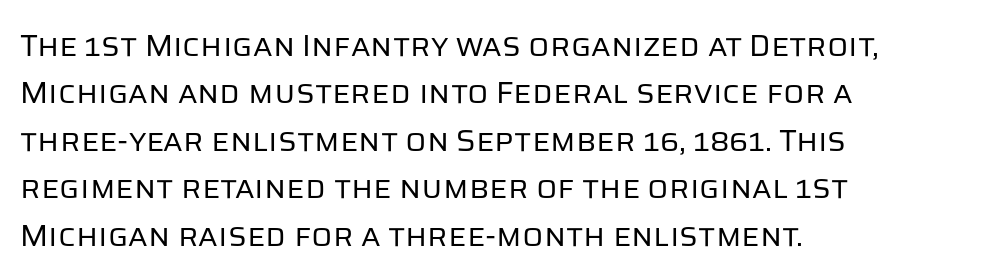
Q: Is the text bold? A: No.
Q: Is the text italic (slanted)? A: No, it is upright.
Q: Is the typeface a serif or a sans-serif typeface? A: Sans-serif.
Q: Is the text underlined? A: No.
Q: How is the paragraph aligned? A: Left-aligned.
Q: Is the spacing between letters normal or unusually wide? A: Normal.
Q: Is the spacing between lines tight, normal or loose? A: Normal.
Q: Width (condensed, normal, or wide)? A: Normal.
Q: Stroke contrast? A: Low.
Q: x-height? A: Large.
Q: Monospaced? A: No.
